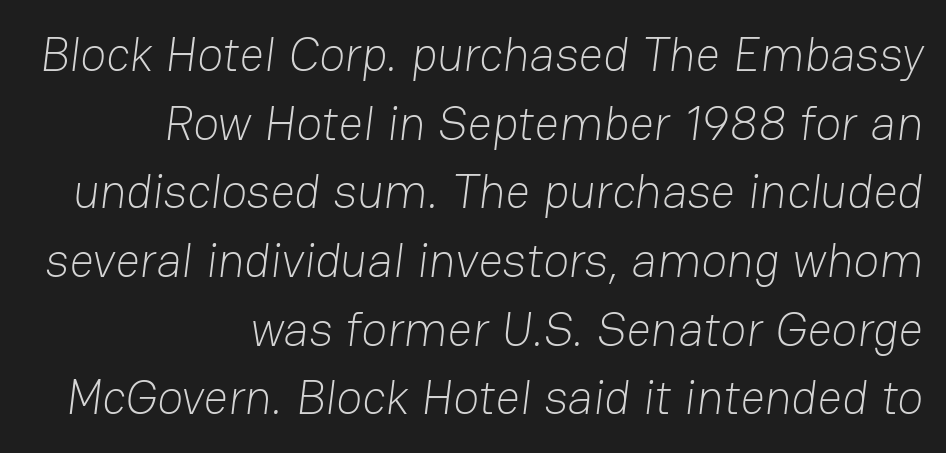
If you measured baseline to baseline, you'd find a middling distance. Letter spacing: default. Do the characters align in a grid? No, the font is proportional. Stroke thickness stays within the range of a standard reading face or lighter. Letters rest on an invisible, unmarked baseline. Classification — sans serif.
